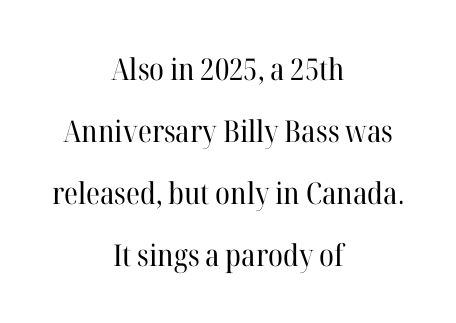
Between one letter and the next there's only the usual sliver of space. Each letter keeps its own natural width here, so spacing adapts to shape. In terms of posture, this sample is upright. Only glyphs here, with clear space below each row.
